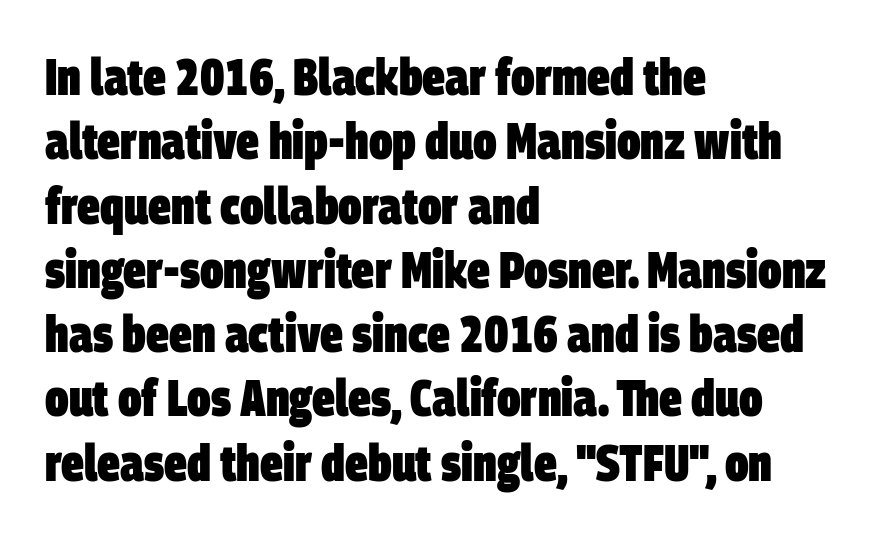
Q: Is the text bold? A: Yes.
Q: Is the typeface a serif or a sans-serif typeface? A: Sans-serif.
Q: Is the text underlined? A: No.
Q: How is the paragraph aligned? A: Left-aligned.
Q: Is the spacing between letters normal or unusually wide? A: Normal.
Q: Is the spacing between lines tight, normal or loose? A: Normal.
Q: Width (condensed, normal, or wide)? A: Condensed.
Q: Stroke contrast? A: Low.
Q: x-height? A: Large.
Q: Monospaced? A: No.
